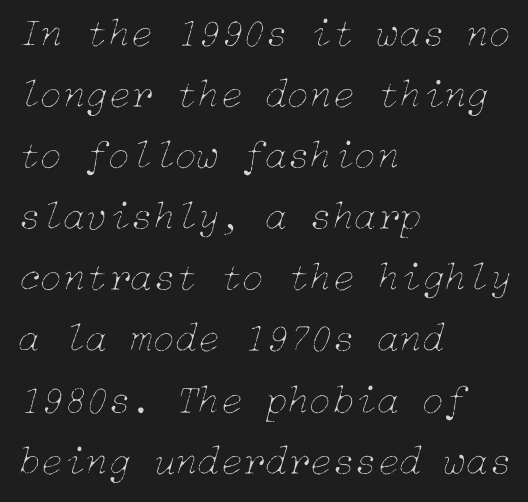
Q: Is the text bold? A: No.
Q: Is the text italic (slanted)? A: Yes, it leans right by about 15 degrees.
Q: Is the text underlined? A: No.
Q: How is the paragraph aligned? A: Left-aligned.
Q: Is the spacing between letters normal or unusually wide? A: Normal.
Q: Is the spacing between lines tight, normal or loose? A: Normal.
Q: Width (condensed, normal, or wide)? A: Normal.
Q: Stroke contrast? A: Low.
Q: x-height? A: Medium.
